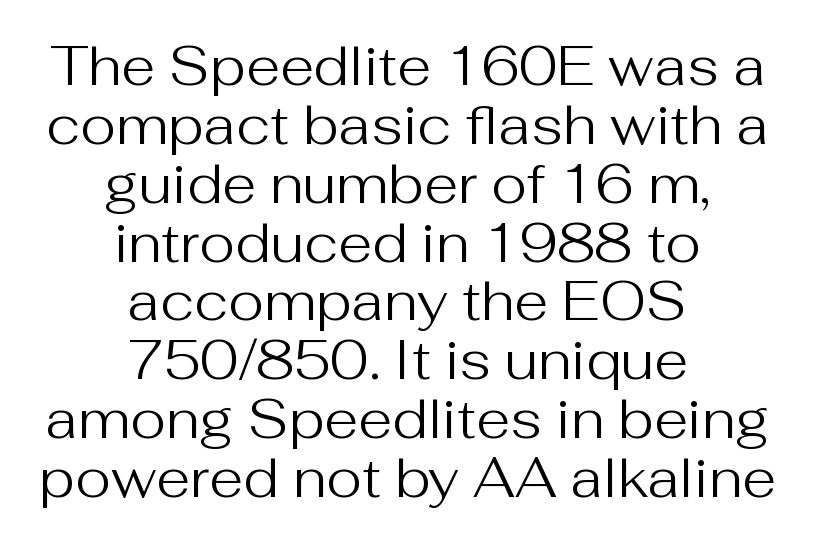
Q: Is the text bold? A: No.
Q: Is the text italic (slanted)? A: No, it is upright.
Q: Is the typeface a serif or a sans-serif typeface? A: Sans-serif.
Q: Is the text underlined? A: No.
Q: How is the paragraph aligned? A: Centered.
Q: Is the spacing between letters normal or unusually wide? A: Normal.
Q: Is the spacing between lines tight, normal or loose? A: Tight.
Q: Width (condensed, normal, or wide)? A: Normal.
Q: Stroke contrast? A: Medium.
Q: x-height? A: Medium.
Q: Monospaced? A: No.
